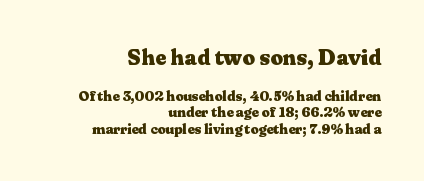
Quick note: not italic, upright. Teacher's note: observe the even right margin — that is flush-right alignment. Scale decreases going downward across the two blocks. Stroke thickness is high; the sample reads as a true bold. Glyph-to-glyph distance matches everyday printed text. Descender tails drop into unmarked territory.
